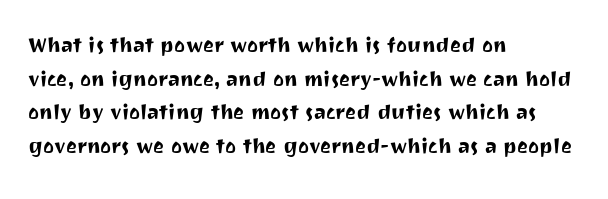
The image shows 26 px text type, upright; set left-aligned, normal line spacing (1.29x), normal letter spacing, not underlined.
